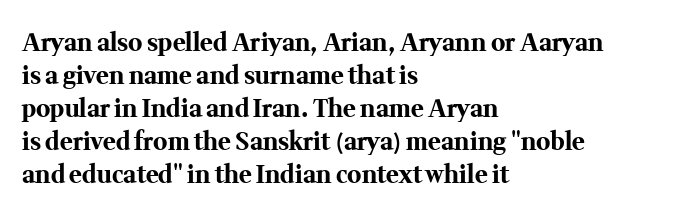
The image shows 24 px bold type, upright; set left-aligned, normal line spacing (1.37x), normal letter spacing, not underlined.
